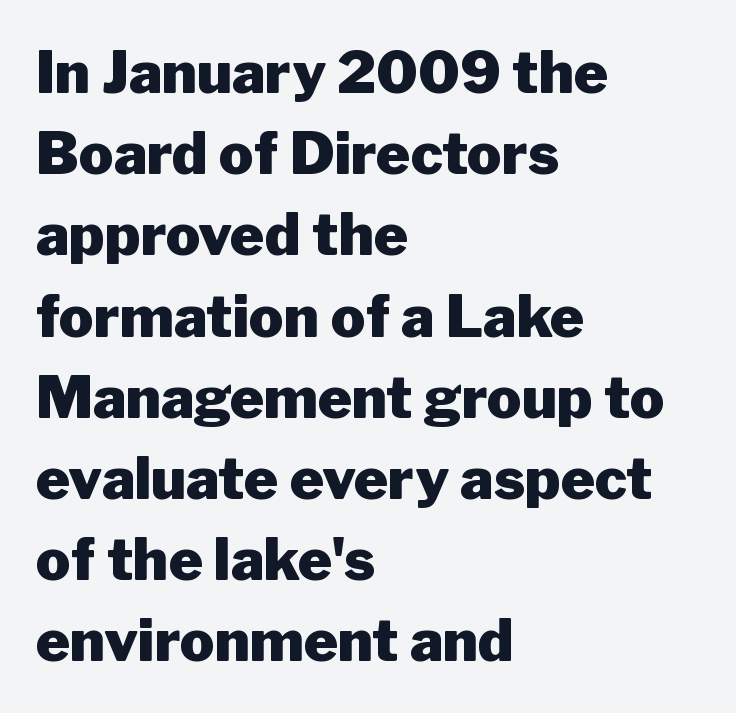
Standard letterfit; no display-style spreading of the glyphs. The gap between lines stays unmarked. Emphasis by weight is at full strength: bold. The paragraph shown leans on its left margin.
